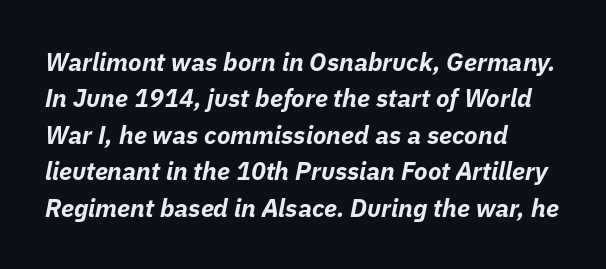
Is the block centered? No — it sits flush against the left margin. Heft: maximum for text — a bold. The letterforms sit shoulder to shoulder at normal distance. Summary of vertical rhythm: regular, with standard interline spacing. The space beneath each line is pristine and unruled.
